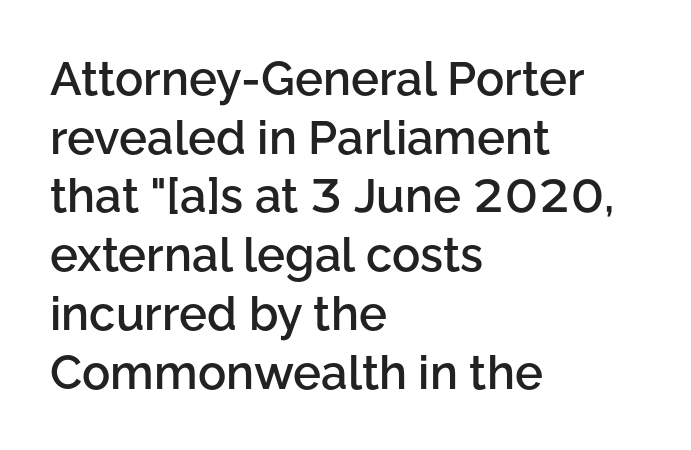
{"serif": "no", "italic": "no", "bold": "semi", "weight": "semibold", "width": "normal", "stroke_contrast": "low", "x_height": "medium", "monospaced": "no", "underline": "no", "align": "left", "line_spacing": "normal", "line_spacing_ratio": 1.25, "letter_spacing": "normal", "letter_spacing_em": 0.0, "glyph_px": 47}
